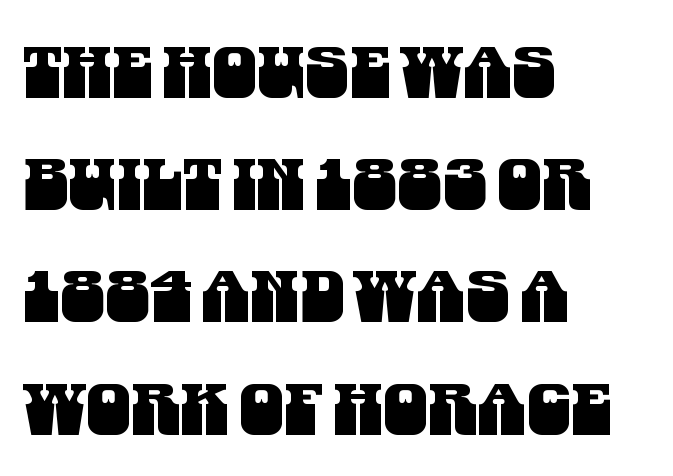
This block has exactly the height ordinary leading produces. The passage shown is not underscored anywhere. Is the block centered? No — it sits flush against the left margin. Are there feet on the stems? There aren't — it's a sans.
